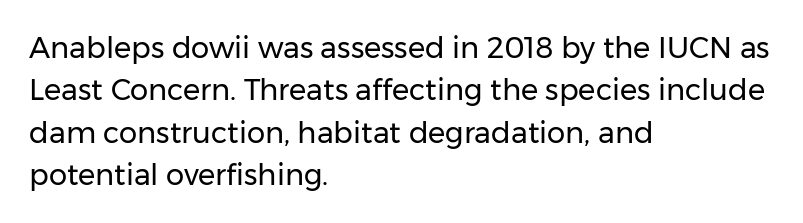
The image shows 29 px regular-weight sans-serif type, upright; set left-aligned, normal line spacing (1.46x), normal letter spacing, not underlined; low stroke contrast and a medium x-height.
